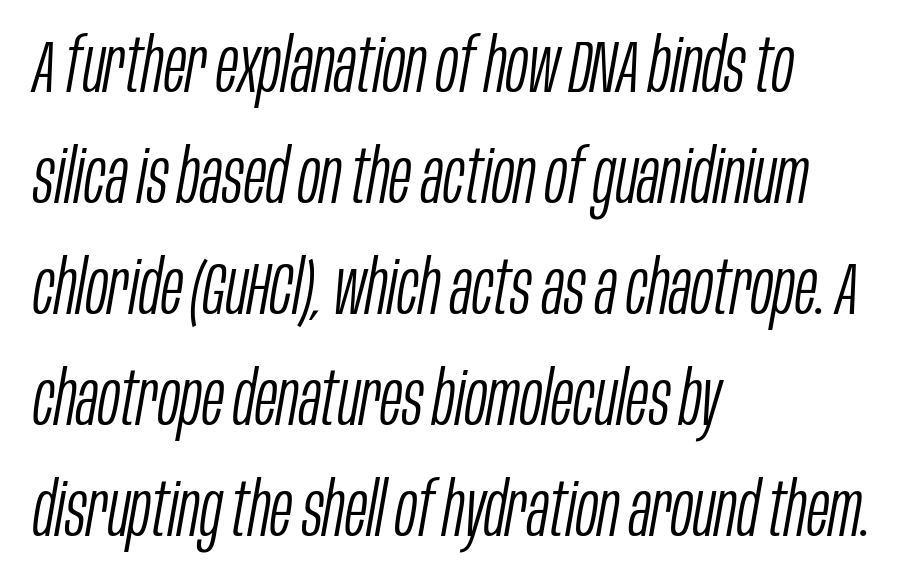
{"italic": "yes", "lean": "right", "slant_degrees": 10, "bold": "no", "weight": "light", "width": "condensed", "stroke_contrast": "low", "x_height": "large", "monospaced": "no", "underline": "no", "align": "left", "line_spacing": "normal", "line_spacing_ratio": 1.5, "letter_spacing": "normal", "letter_spacing_em": 0.0, "glyph_px": 74}
